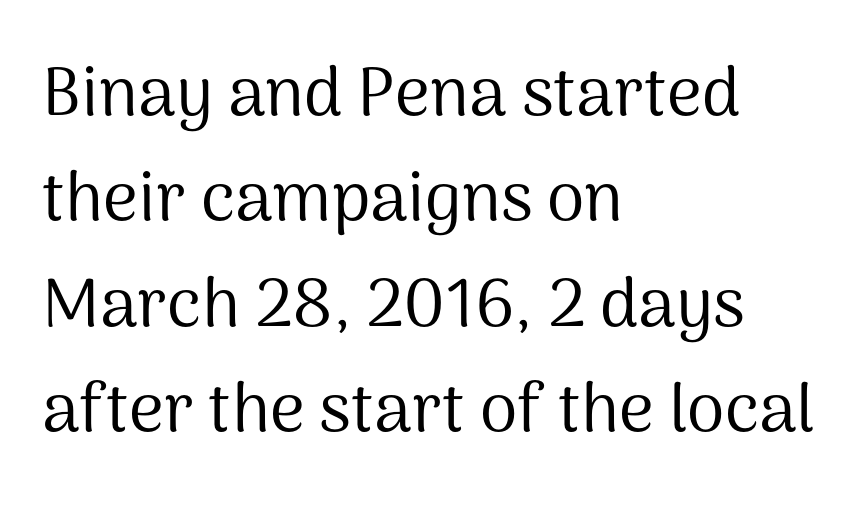
Q: Is the text bold? A: No.
Q: Is the text italic (slanted)? A: No, it is upright.
Q: Is the typeface a serif or a sans-serif typeface? A: Sans-serif.
Q: Is the text underlined? A: No.
Q: How is the paragraph aligned? A: Left-aligned.
Q: Is the spacing between letters normal or unusually wide? A: Normal.
Q: Is the spacing between lines tight, normal or loose? A: Normal.
Q: Width (condensed, normal, or wide)? A: Normal.
Q: Stroke contrast? A: Medium.
Q: x-height? A: Medium.
Q: Monospaced? A: No.
